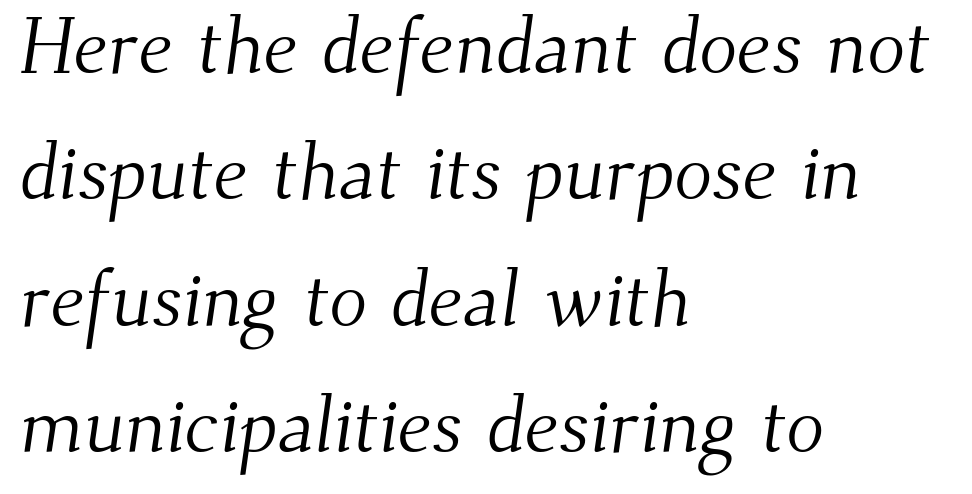
{"serif": "yes", "bold": "no", "weight": "light", "width": "normal", "stroke_contrast": "medium", "x_height": "small", "monospaced": "no", "underline": "no", "align": "left", "line_spacing": "normal", "line_spacing_ratio": 1.6, "letter_spacing": "normal", "letter_spacing_em": 0.0, "glyph_px": 79}
